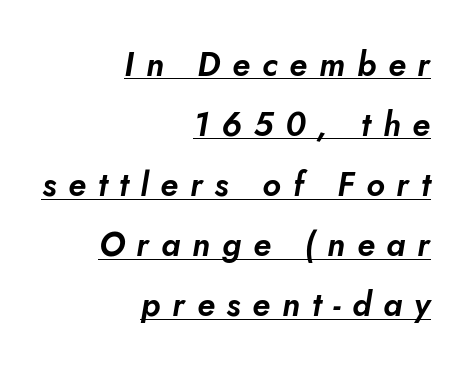
{"italic": "yes", "lean": "right", "slant_degrees": 5, "width": "normal", "stroke_contrast": "low", "x_height": "small", "monospaced": "no", "underline": "yes", "align": "right", "line_spacing_ratio": 1.82, "letter_spacing": "wide", "letter_spacing_em": 0.36, "glyph_px": 33}
